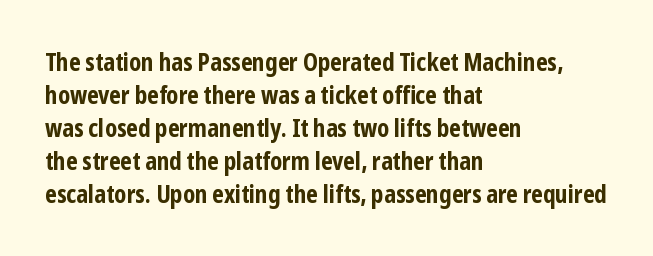
The image shows 24 px bold type, upright; set left-aligned, normal line spacing (1.37x), normal letter spacing, not underlined.
